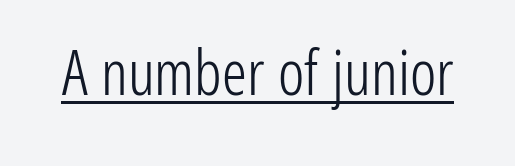
{"serif": "no", "italic": "no", "bold": "no", "weight": "light", "width": "condensed", "stroke_contrast": "low", "x_height": "medium", "monospaced": "no", "underline": "yes", "letter_spacing": "normal", "letter_spacing_em": 0.0, "glyph_px": 62}
